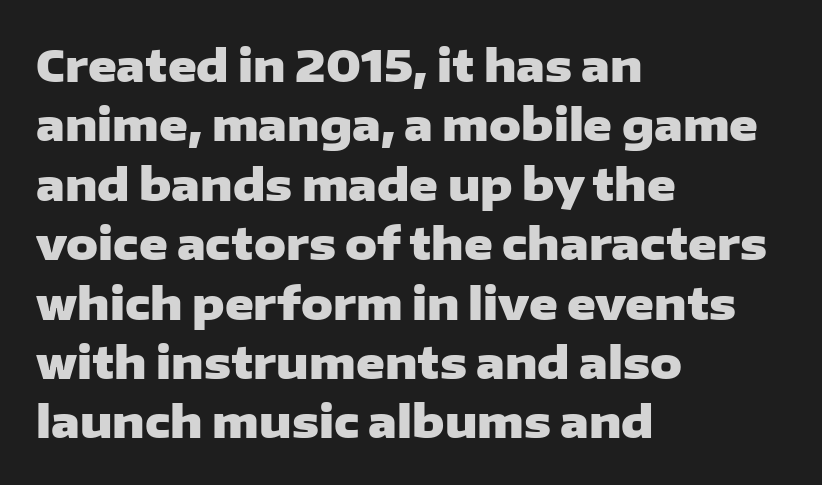
Type without underlining. The passage is arranged the way most books set body copy — flush left. Leading matches the norm, producing a regular column. These lines carry a lot of weight — the face is fully bold.
